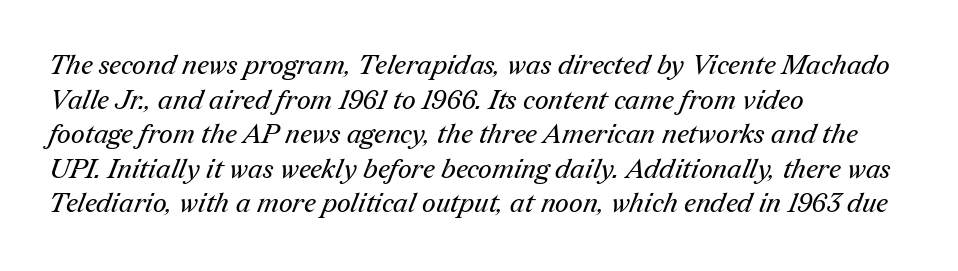
The image shows 27 px text type; set left-aligned, normal line spacing (1.28x), normal letter spacing, not underlined.
